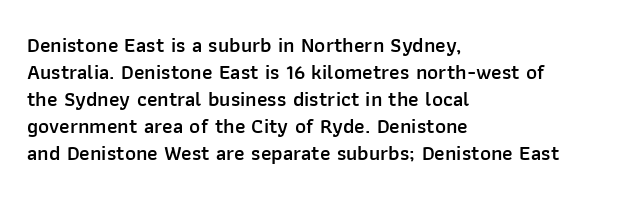
{"italic": "no", "bold": "semi", "underline": "no", "align": "left", "line_spacing": "normal", "line_spacing_ratio": 1.29, "letter_spacing": "normal", "letter_spacing_em": 0.0, "glyph_px": 21}
